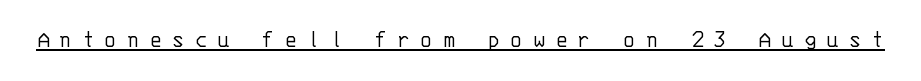
Q: Is the text bold? A: No.
Q: Is the text italic (slanted)? A: No, it is upright.
Q: Is the text underlined? A: Yes.
Q: Is the spacing between letters normal or unusually wide? A: Unusually wide.
